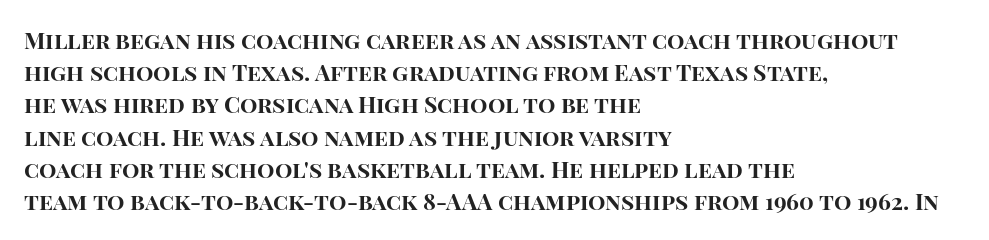
The image shows 23 px bold type, upright; set left-aligned, normal line spacing (1.4x), normal letter spacing, not underlined.
